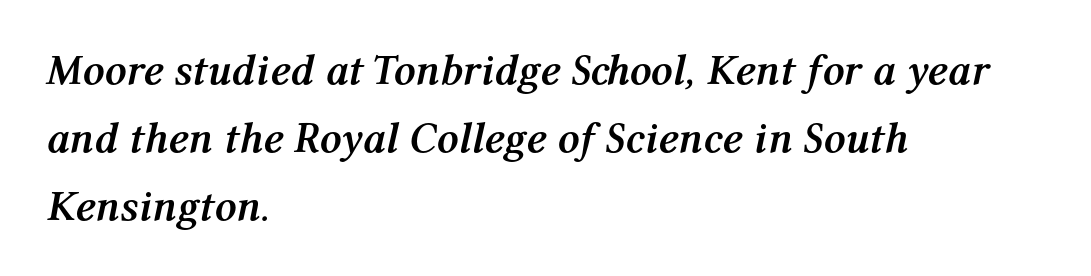
{"italic": "yes", "lean": "right", "slant_degrees": 12, "bold": "yes", "weight": "semibold", "width": "normal", "stroke_contrast": "medium", "x_height": "medium", "monospaced": "no", "underline": "no", "align": "left", "line_spacing": "normal", "line_spacing_ratio": 1.58, "letter_spacing": "normal", "letter_spacing_em": 0.0, "glyph_px": 43}
